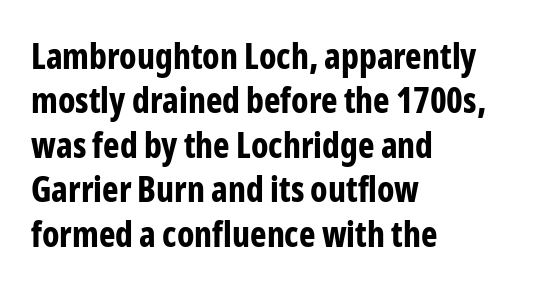
{"serif": "no", "italic": "no", "bold": "yes", "weight": "bold", "width": "condensed", "stroke_contrast": "low", "x_height": "medium", "monospaced": "no", "underline": "no", "align": "left", "line_spacing": "normal", "line_spacing_ratio": 1.27, "letter_spacing": "normal", "letter_spacing_em": 0.0, "glyph_px": 35}
